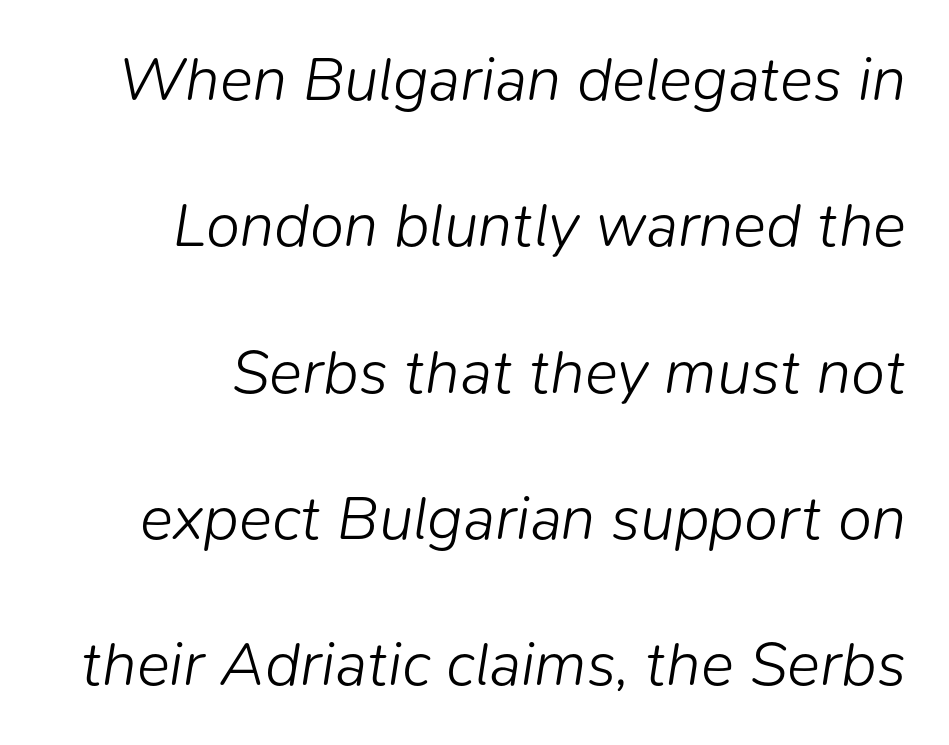
The image shows 62 px light type, italic (leaning right); set right-aligned, loose line spacing (2.36x), normal letter spacing, not underlined; low stroke contrast and a medium x-height.
